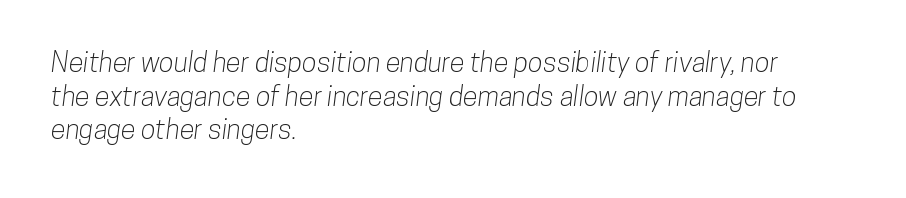
Reading down the block, your eye returns to a fixed left position each line. Plain, unruled lines of type. Evenly set lines give the paragraph a standard silhouette. Honestly, the letter spacing is just normal — you wouldn't notice it.
